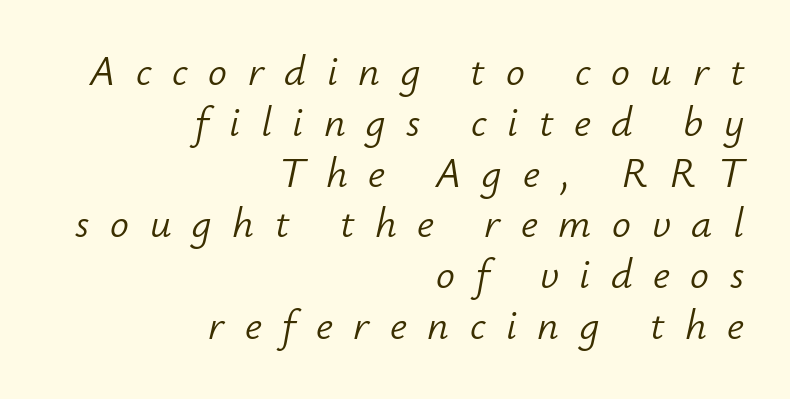
Is this a fixed-width face? No — the glyphs have proportional, varying widths. In CSS terms this would be text-align: right. Characters are canted at an angle relative to the baseline's perpendicular. Letter spacing: wide. Weight: in the light-to-regular range. A clean baseline with only descenders dipping below it.
